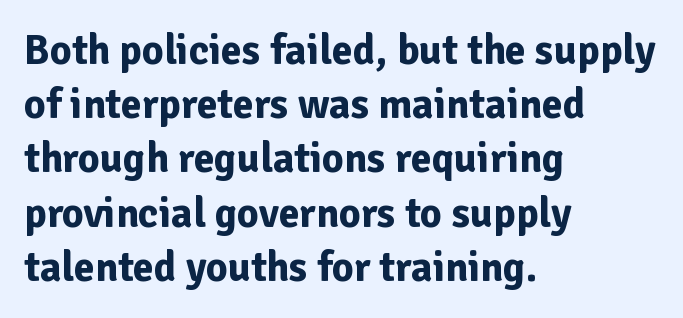
In terms of letterform style, serifs are entirely absent. Vertical strokes here are truly vertical. The designer left line spacing at the default. Underlining? Definitely not there. Proportional: the letters do not fall into vertical columns. Spacing between characters is what you'd get straight out of the box.
